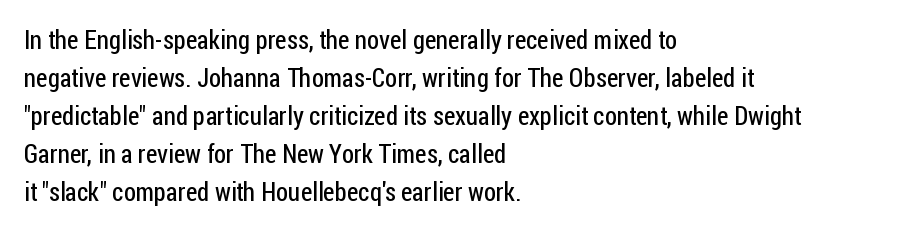
The image shows 26 px text type, upright; set left-aligned, normal line spacing (1.46x), normal letter spacing, not underlined.
